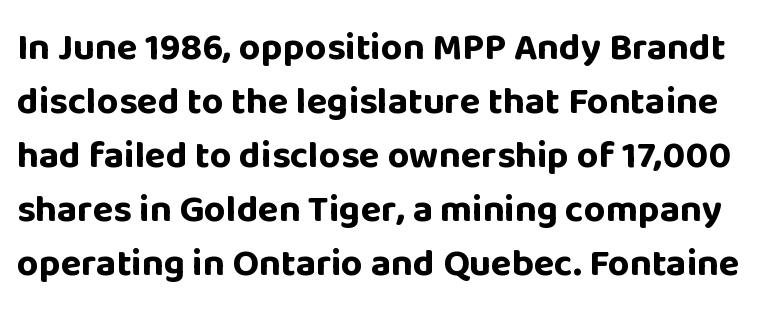
The image shows 38 px bold sans-serif type, upright; set normal line spacing (1.42x), normal letter spacing, not underlined; low stroke contrast and a large x-height.
